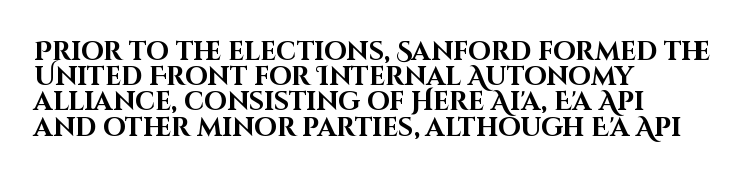
{"italic": "no", "bold": "yes", "underline": "no", "align": "left", "line_spacing": "tight", "line_spacing_ratio": 0.97, "letter_spacing": "normal", "letter_spacing_em": 0.0, "glyph_px": 26}
